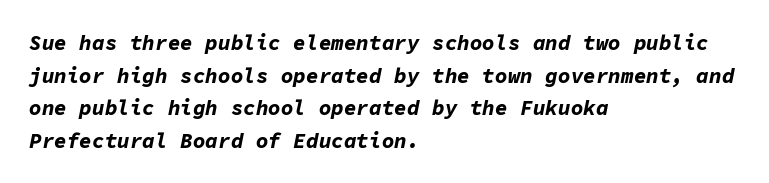
{"italic": "yes", "lean": "right", "slant_degrees": 11, "bold": "yes", "underline": "no", "align": "left", "line_spacing": "normal", "line_spacing_ratio": 1.55, "letter_spacing": "normal", "letter_spacing_em": 0.0, "glyph_px": 21}
